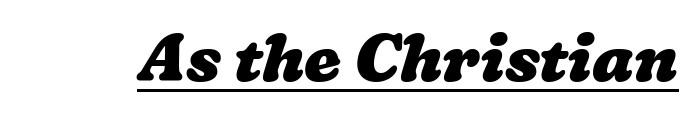
Honestly, the letter spacing is just normal — you wouldn't notice it. Every word sits above its own underline. Bold? Absolutely — the strokes are thick and heavy. Do the characters align in a grid? No, the font is proportional.
